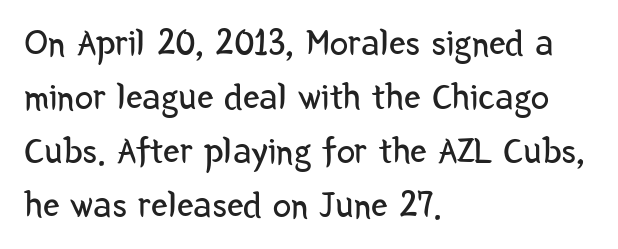
Q: Is the text bold? A: No.
Q: Is the text italic (slanted)? A: No, it is upright.
Q: Is the typeface a serif or a sans-serif typeface? A: Sans-serif.
Q: Is the text underlined? A: No.
Q: How is the paragraph aligned? A: Left-aligned.
Q: Is the spacing between letters normal or unusually wide? A: Normal.
Q: Is the spacing between lines tight, normal or loose? A: Normal.
Q: Width (condensed, normal, or wide)? A: Condensed.
Q: Stroke contrast? A: Low.
Q: x-height? A: Medium.
Q: Monospaced? A: No.
